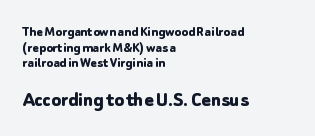
The image shows 22 px bold type, upright; set left-aligned, tight line spacing (1.04x), normal letter spacing, not underlined; the second (bottom) block is 1.47x larger.
